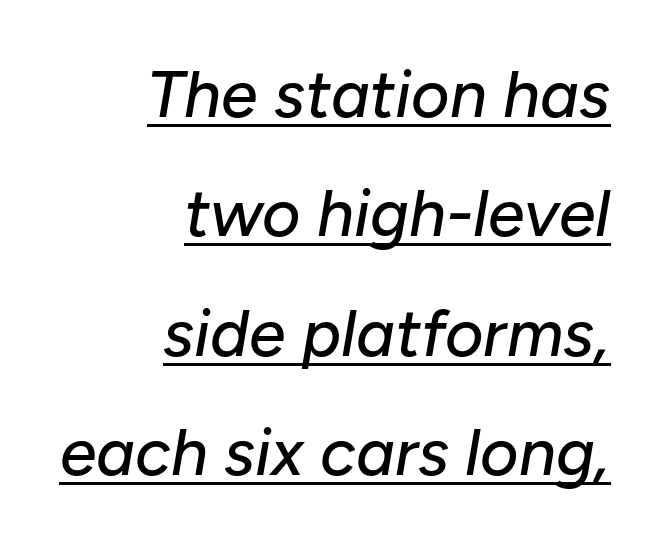
Q: Is the text italic (slanted)? A: Yes, it leans right by about 10 degrees.
Q: Is the text underlined? A: Yes.
Q: How is the paragraph aligned? A: Right-aligned.
Q: Is the spacing between letters normal or unusually wide? A: Normal.
Q: Width (condensed, normal, or wide)? A: Normal.
Q: Stroke contrast? A: Low.
Q: x-height? A: Medium.
Q: Monospaced? A: No.
